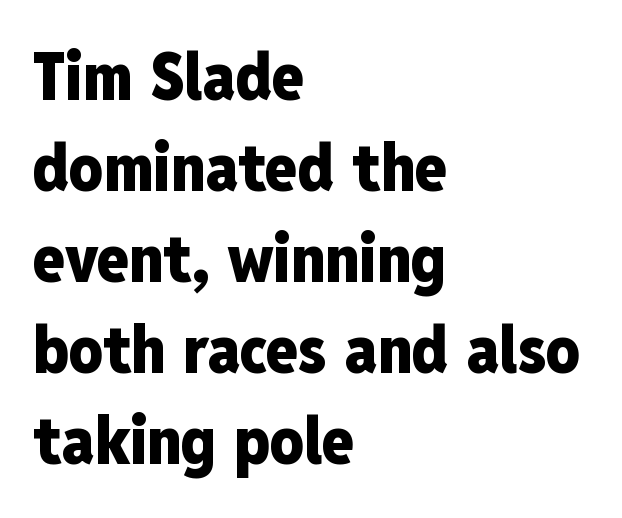
How are the letters spaced? Ordinarily, with no added tracking. Students, this is bold: see how much ink each stroke carries. The rendering anchors every line to the left-hand side. Examine the stroke ends and you'll find no serifs.
